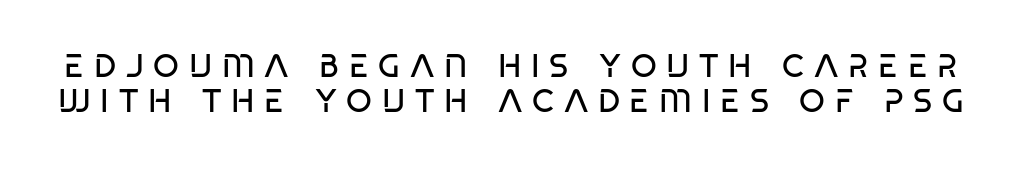
{"serif": "no", "bold": "no", "weight": "regular", "width": "condensed", "stroke_contrast": "low", "x_height": "large", "monospaced": "no", "underline": "no", "line_spacing": "tight", "line_spacing_ratio": 1.06, "letter_spacing": "wide", "letter_spacing_em": 0.29, "glyph_px": 33}
